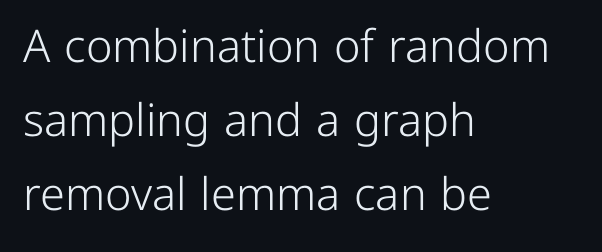
Does the leading feel generous? No, just average. The typeface has the unassuming heft of standard copy or less. Each letter's strokes conclude bluntly, with no projecting serifs. Character widths vary here, with narrow letters taking less room than wide ones. Quick note: underline off. This rendering uses left alignment, leaving the right contour irregular.
